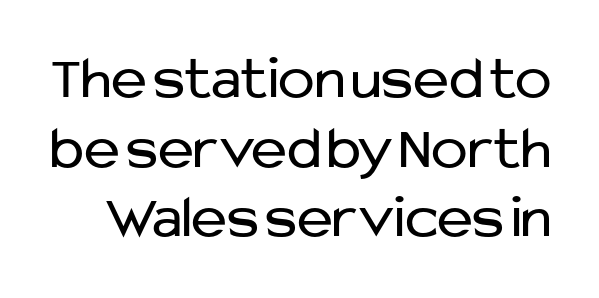
These lines are rendered in a variable-pitch font. Whoever set this chose condensed vertical rhythm over breathing room. In terms of letterform style, serifs are entirely absent. The typesetting does not lean heavy: it is not bold. The tracking reads as untouched default to a designer's eye.
